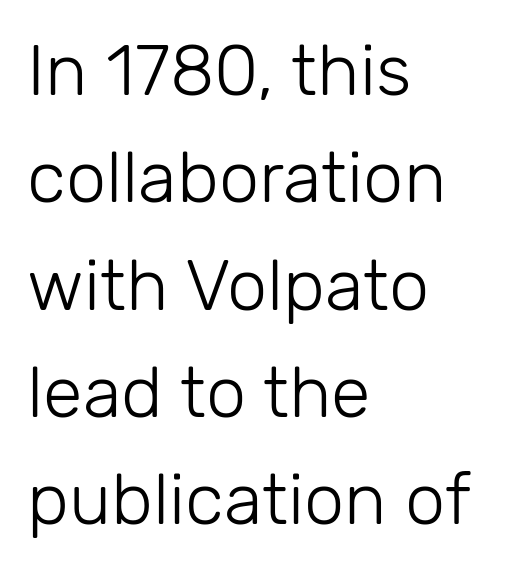
Q: Is the text bold? A: No.
Q: Is the text italic (slanted)? A: No, it is upright.
Q: Is the typeface a serif or a sans-serif typeface? A: Sans-serif.
Q: Is the text underlined? A: No.
Q: How is the paragraph aligned? A: Left-aligned.
Q: Is the spacing between letters normal or unusually wide? A: Normal.
Q: Is the spacing between lines tight, normal or loose? A: Normal.
Q: Width (condensed, normal, or wide)? A: Normal.
Q: Stroke contrast? A: Low.
Q: x-height? A: Medium.
Q: Monospaced? A: No.
